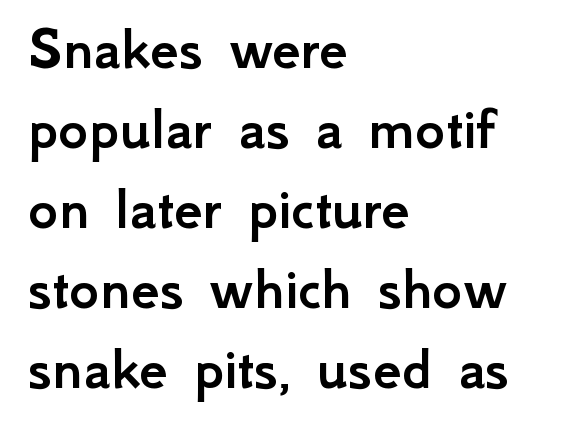
Every stem runs plumb, perpendicular to the baseline. The foot of each line stays bare and open. Typographically, this falls in the sans-serif category. If you measured baseline to baseline, you'd find a middling distance. Proportional: the letters do not fall into vertical columns. Left-aligned paragraph, ragged on the right.
